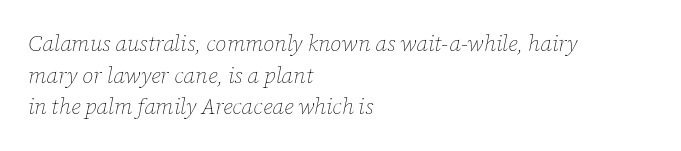
Q: Is the text bold? A: No.
Q: Is the text italic (slanted)? A: Yes, it leans right by about 12 degrees.
Q: Is the text underlined? A: No.
Q: How is the paragraph aligned? A: Left-aligned.
Q: Is the spacing between letters normal or unusually wide? A: Normal.
Q: Is the spacing between lines tight, normal or loose? A: Normal.
